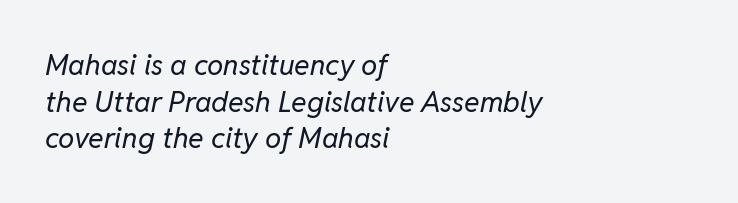
{"italic": "yes", "lean": "right", "slant_degrees": 11, "bold": "no", "weight": "regular", "width": "normal", "stroke_contrast": "low", "x_height": "medium", "monospaced": "no", "underline": "no", "align": "left", "line_spacing": "normal", "line_spacing_ratio": 1.26, "letter_spacing": "normal", "letter_spacing_em": 0.0, "glyph_px": 29}
